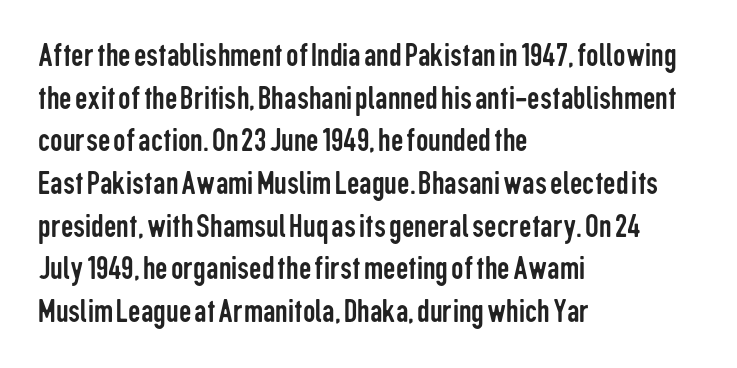
{"serif": "no", "italic": "no", "bold": "no", "weight": "regular", "width": "condensed", "stroke_contrast": "low", "x_height": "medium", "monospaced": "no", "underline": "no", "align": "left", "line_spacing_ratio": 1.22, "letter_spacing": "normal", "letter_spacing_em": 0.0, "glyph_px": 35}
